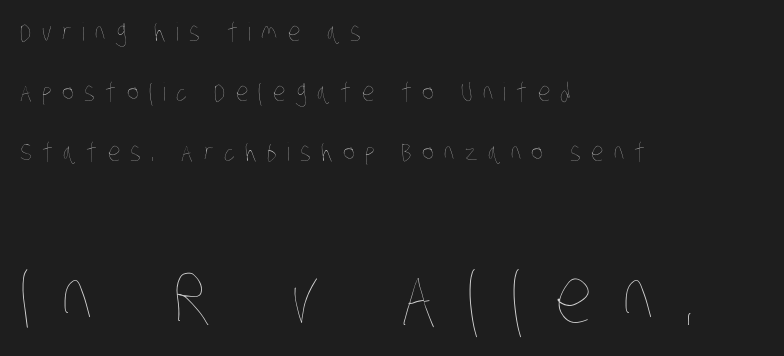
Q: Is the text bold? A: No.
Q: Is the text underlined? A: No.
Q: How is the paragraph aligned? A: Left-aligned.
Q: Is the spacing between letters normal or unusually wide? A: Unusually wide.
Q: Is the spacing between lines tight, normal or loose? A: Loose.
Q: Which block of text is set in a larger size, the first (top) or the second (bottom)? A: The second (bottom) one.
Q: Width (condensed, normal, or wide)? A: Condensed.
Q: Stroke contrast? A: Low.
Q: x-height? A: Large.
Q: Monospaced? A: No.
